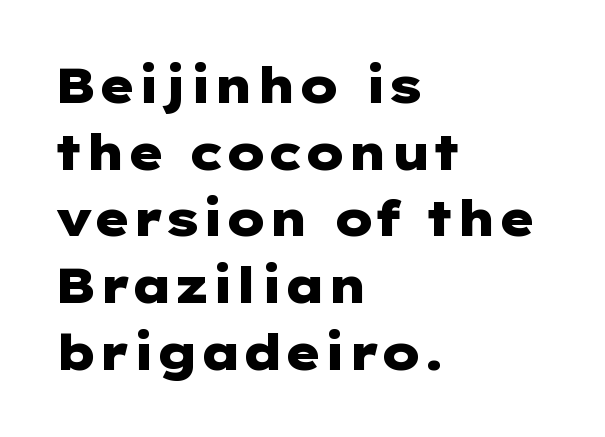
Left-aligned paragraph, ragged on the right. Posture: straight, roman, zero tilt. The leading is moderate, giving the passage an even texture. Font category for this specimen: sans-serif.
